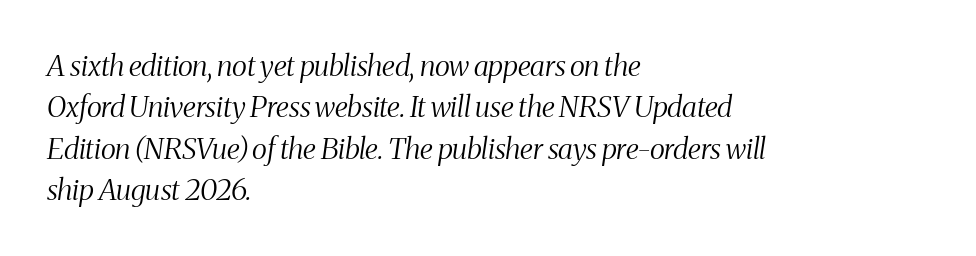
The line texture is even and compact thanks to regular tracking. Does the copy run flush right? No — it runs flush left. Every character sits at an angle, as italics do. A serif font was chosen for this passage. The strip under each line holds only bare page. This sample has the flowing, uneven cadence of proportional lettering.
